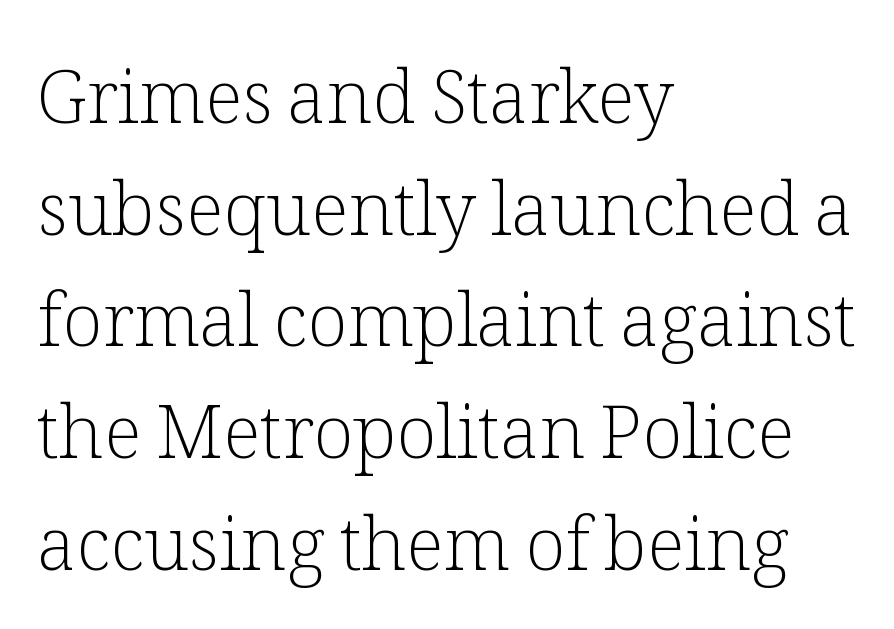
Q: Is the text bold? A: No.
Q: Is the text italic (slanted)? A: No, it is upright.
Q: Is the typeface a serif or a sans-serif typeface? A: Serif.
Q: Is the text underlined? A: No.
Q: How is the paragraph aligned? A: Left-aligned.
Q: Is the spacing between letters normal or unusually wide? A: Normal.
Q: Is the spacing between lines tight, normal or loose? A: Normal.
Q: Width (condensed, normal, or wide)? A: Normal.
Q: Stroke contrast? A: Low.
Q: x-height? A: Medium.
Q: Monospaced? A: No.
